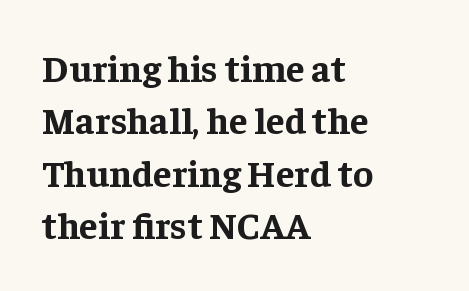
{"serif": "yes", "italic": "no", "bold": "yes", "weight": "bold", "width": "normal", "stroke_contrast": "low", "x_height": "medium", "monospaced": "no", "underline": "no", "align": "left", "line_spacing": "normal", "line_spacing_ratio": 1.38, "letter_spacing": "normal", "letter_spacing_em": 0.0, "glyph_px": 38}
